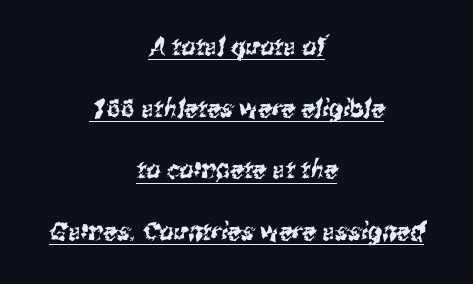
{"underline": "yes", "align": "center", "line_spacing": "loose", "line_spacing_ratio": 2.47, "letter_spacing": "normal", "letter_spacing_em": 0.0, "glyph_px": 25}
